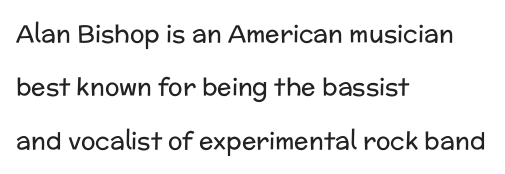
Q: Is the text bold? A: No.
Q: Is the text italic (slanted)? A: No, it is upright.
Q: Is the text underlined? A: No.
Q: How is the paragraph aligned? A: Left-aligned.
Q: Is the spacing between letters normal or unusually wide? A: Normal.
Q: Is the spacing between lines tight, normal or loose? A: Loose.
